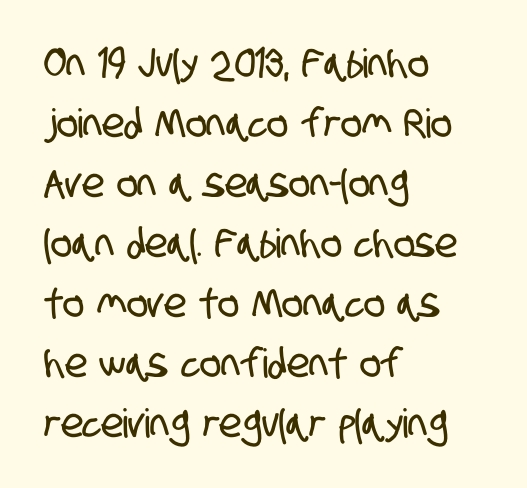
If you drew a ruler down the left edge, every line would touch it. Do the characters align in a grid? No, the font is proportional. The designer went with a sans here, leaving each stem footless. Glance below the letters and you will spot only blank space.
